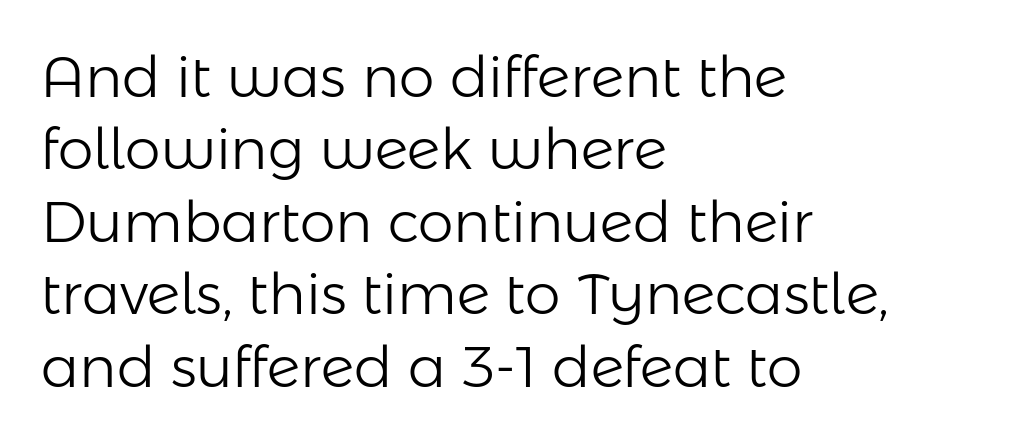
{"serif": "no", "italic": "no", "bold": "no", "weight": "light", "width": "normal", "stroke_contrast": "low", "x_height": "medium", "monospaced": "no", "underline": "no", "align": "left", "line_spacing": "normal", "line_spacing_ratio": 1.27, "letter_spacing": "normal", "letter_spacing_em": 0.0, "glyph_px": 57}
